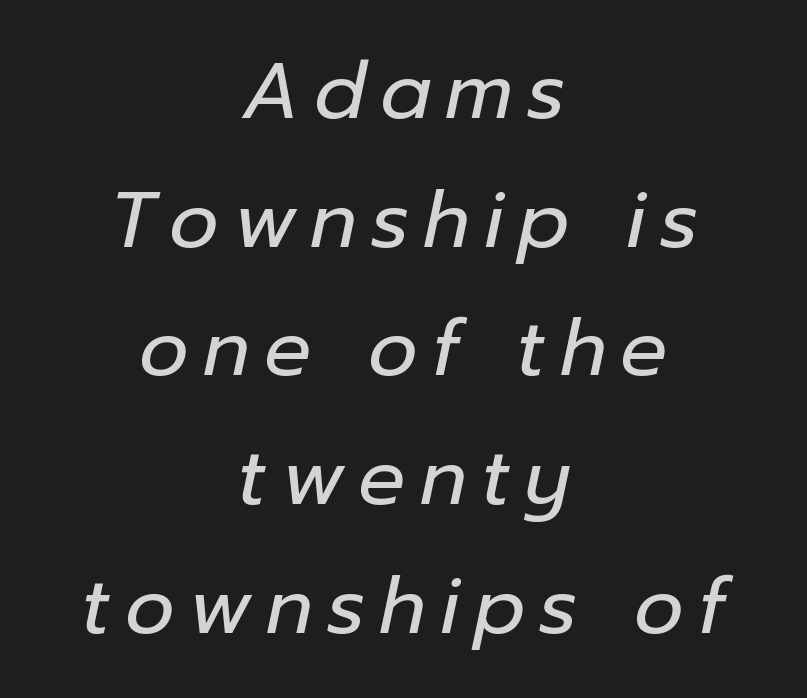
{"italic": "yes", "lean": "right", "slant_degrees": 12, "bold": "no", "weight": "regular", "width": "normal", "stroke_contrast": "low", "x_height": "medium", "monospaced": "no", "underline": "no", "align": "center", "line_spacing": "normal", "line_spacing_ratio": 1.65, "glyph_px": 78}
